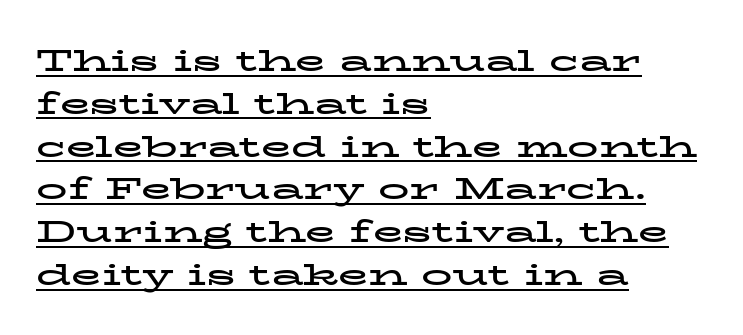
Q: Is the text bold? A: Yes.
Q: Is the text italic (slanted)? A: No, it is upright.
Q: Is the typeface a serif or a sans-serif typeface? A: Serif.
Q: Is the text underlined? A: Yes.
Q: How is the paragraph aligned? A: Left-aligned.
Q: Is the spacing between letters normal or unusually wide? A: Normal.
Q: Is the spacing between lines tight, normal or loose? A: Normal.
Q: Width (condensed, normal, or wide)? A: Wide.
Q: Stroke contrast? A: Low.
Q: x-height? A: Medium.
Q: Monospaced? A: No.
